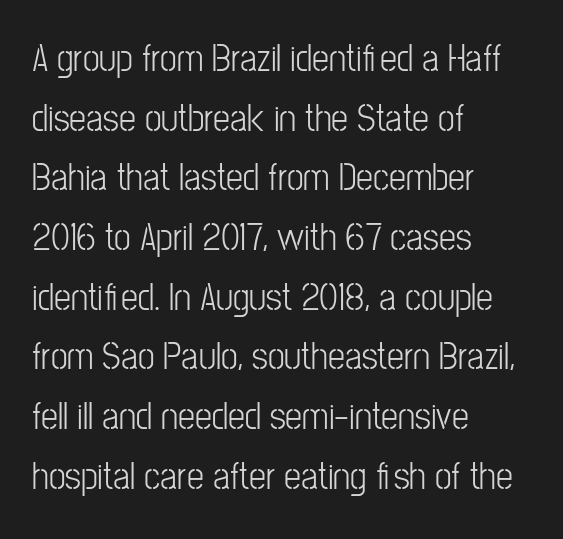
Classification — sans serif. The glyphs are unaccompanied by any horizontal stroke below them. Varying glyph widths throughout — classic text-font behaviour. Leading matches the norm, producing a regular column. Between one letter and the next there's only the usual sliver of space. Visually the block forms a straight wall on the left and a jagged coastline on the right.
